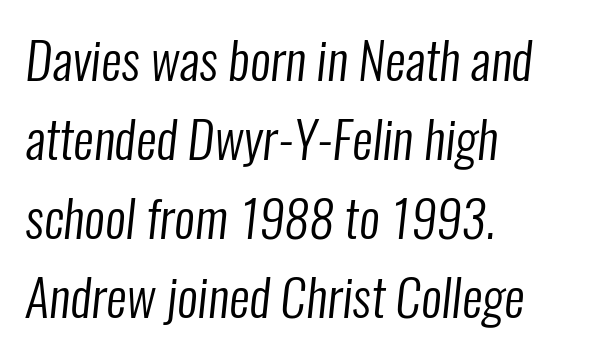
The image shows 51 px regular-weight, condensed sans-serif type; set left-aligned, normal line spacing (1.55x), normal letter spacing, not underlined; low stroke contrast and a medium x-height.
